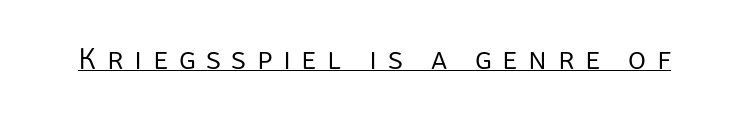
Q: Is the text bold? A: No.
Q: Is the text italic (slanted)? A: No, it is upright.
Q: Is the typeface a serif or a sans-serif typeface? A: Sans-serif.
Q: Is the text underlined? A: Yes.
Q: Is the spacing between letters normal or unusually wide? A: Unusually wide.
Q: Width (condensed, normal, or wide)? A: Normal.
Q: Stroke contrast? A: Low.
Q: x-height? A: Large.
Q: Monospaced? A: No.
